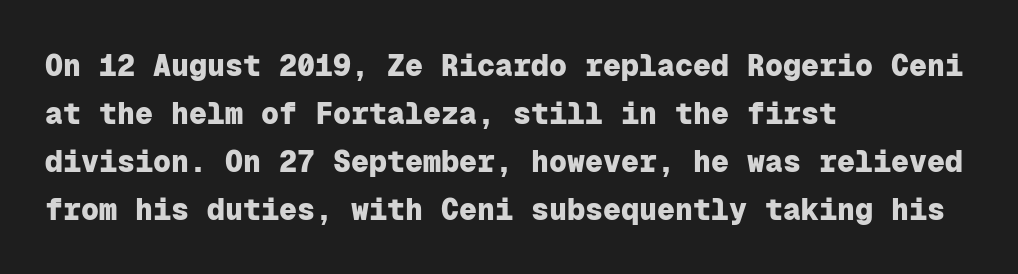
The image shows 30 px heavy sans-serif type, upright, monospaced; set left-aligned, normal line spacing (1.6x), normal letter spacing, not underlined; low stroke contrast and a medium x-height.
